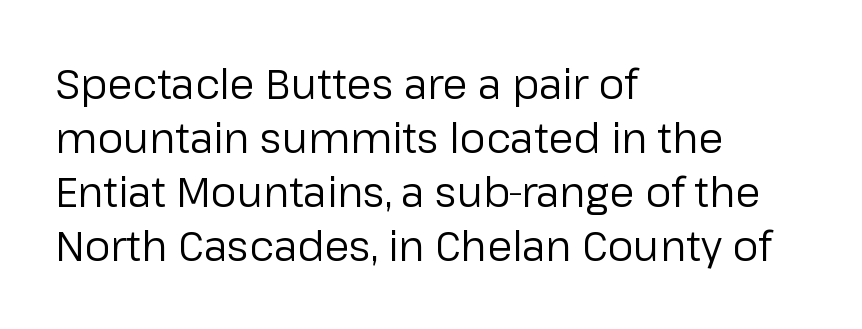
Horizontal alignment here is leftward, the default for most running prose. Each word holds together tightly as a unit, with standard inter-letter gaps. Students, observe: this is what conventionally led text looks like. The passage shown is not bold in any degree.
